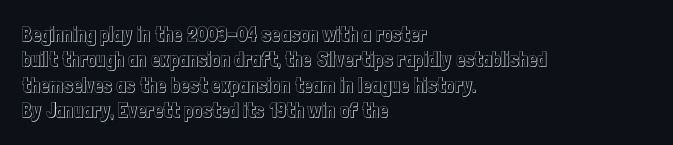
Q: Is the text italic (slanted)? A: No, it is upright.
Q: Is the text underlined? A: No.
Q: How is the paragraph aligned? A: Left-aligned.
Q: Is the spacing between letters normal or unusually wide? A: Normal.
Q: Is the spacing between lines tight, normal or loose? A: Normal.
